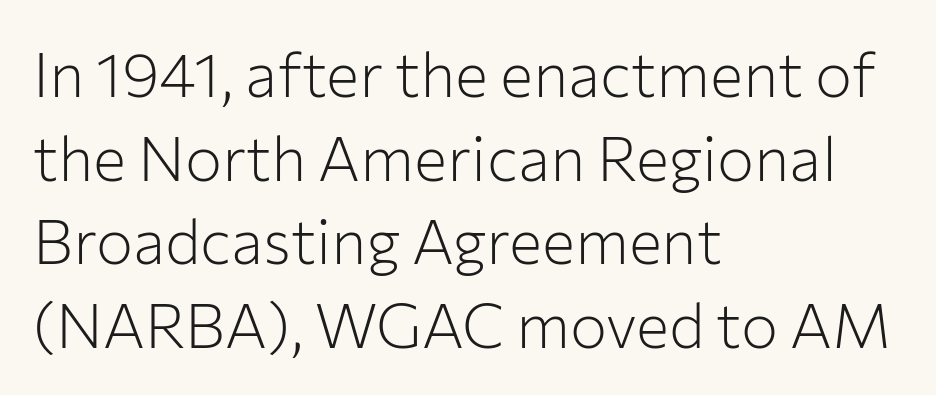
Each row of text sits above clean, open space. Glyph-to-glyph distance matches everyday printed text. The passage shown is typed in a proportional face where columns would drift. Characters remain perfectly vertical along every line.
